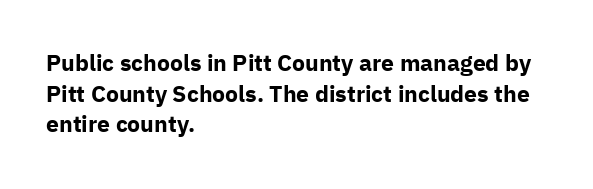
{"italic": "no", "bold": "yes", "underline": "no", "align": "left", "line_spacing": "normal", "line_spacing_ratio": 1.33, "letter_spacing": "normal", "letter_spacing_em": 0.0, "glyph_px": 23}
